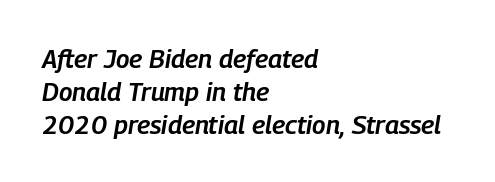
Designer's note — italics engaged. The zone under the glyphs is completely vacant. The font is running at a semibold setting, under full bold. The passage shown has conventional tracking throughout. Is there much room between lines? A standard amount, neither cramped nor airy.
